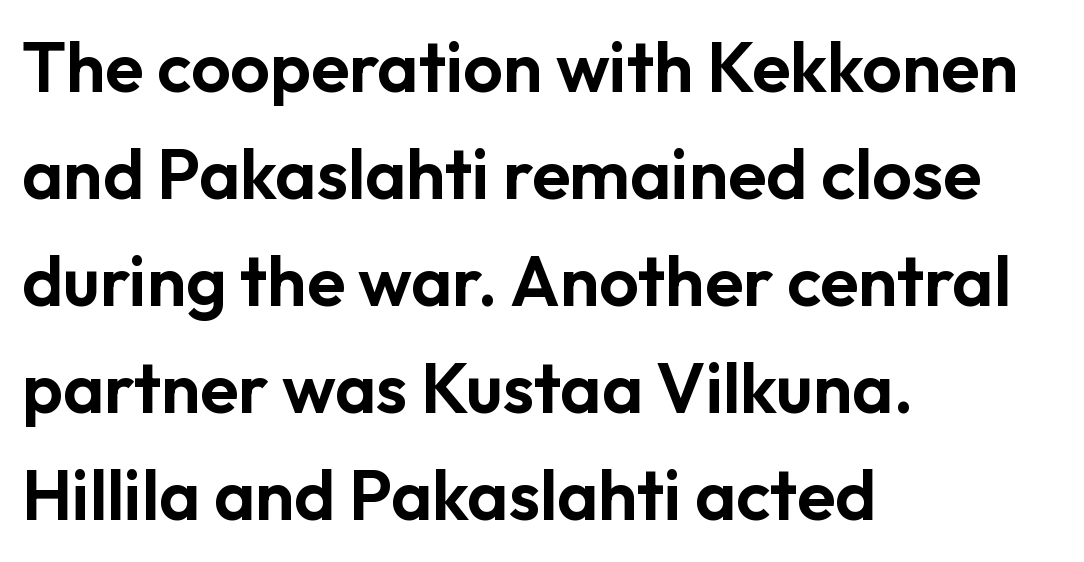
Horizontally, the lines are justified to the leading edge only. Clear beneath every line of the passage. Italic? Not at all — the glyphs are vertical. What's the leading like? Ordinary, nothing unusual. Characters follow at the spacing the type designer built in. The typeface chosen for these lines omits serifs.
